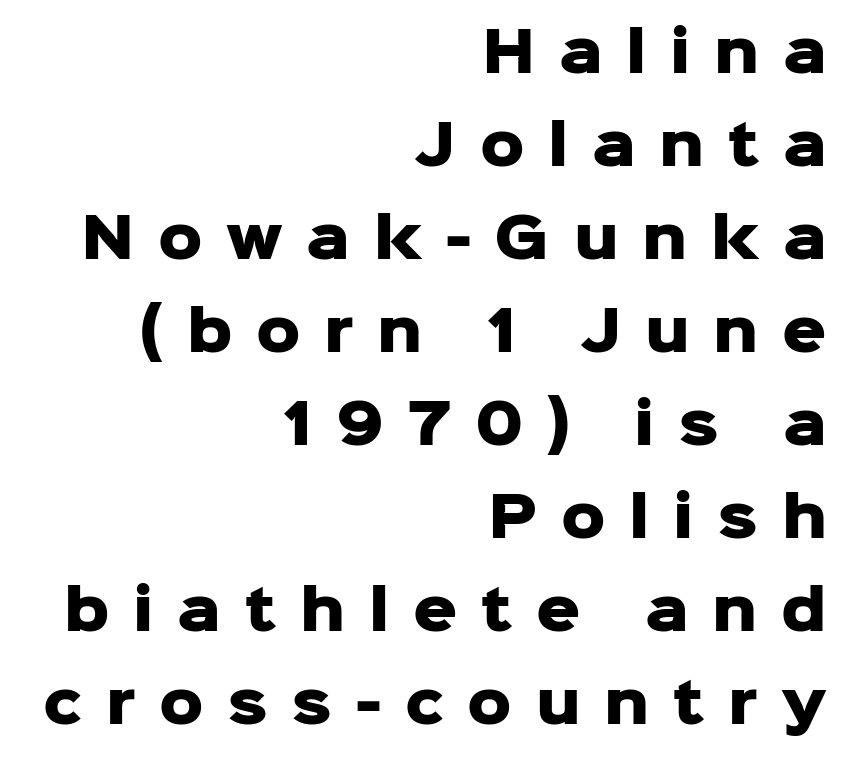
The letters stand upright; this is a roman face. A full-strength bold gives these letters their thick strokes. Plain, unruled lines of type. Reading down the block, your eye finds every line finishing at a fixed right position. Character widths vary here, with narrow letters taking less room than wide ones.
